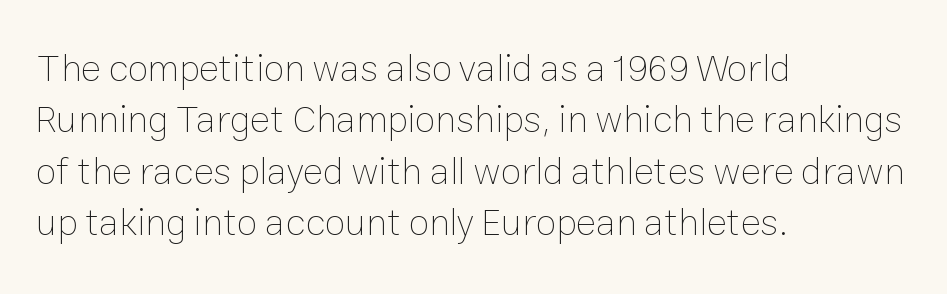
{"italic": "no", "bold": "no", "weight": "thin", "width": "normal", "stroke_contrast": "low", "x_height": "medium", "monospaced": "no", "underline": "no", "align": "left", "line_spacing": "normal", "line_spacing_ratio": 1.35, "letter_spacing": "normal", "letter_spacing_em": 0.0, "glyph_px": 38}
